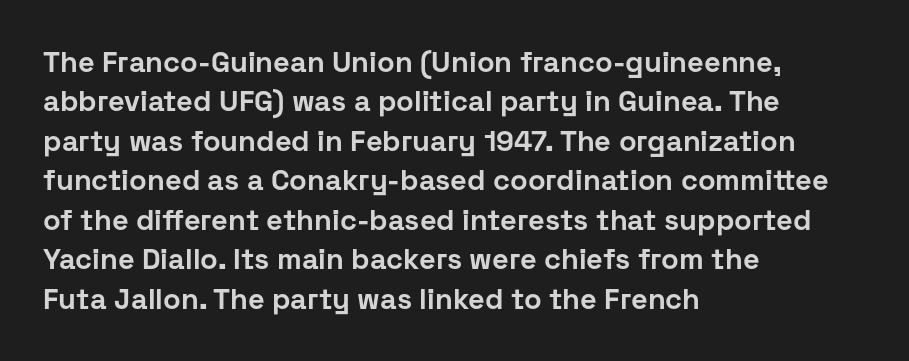
Ordinary non-slanted type is in use. A bare baseline throughout the passage. You could not count columns in this text — the font is proportionally spaced. The letters carry no serifs — their stems end cleanly without finishing strokes. Heavy, bold letterforms. Leading: standard.
